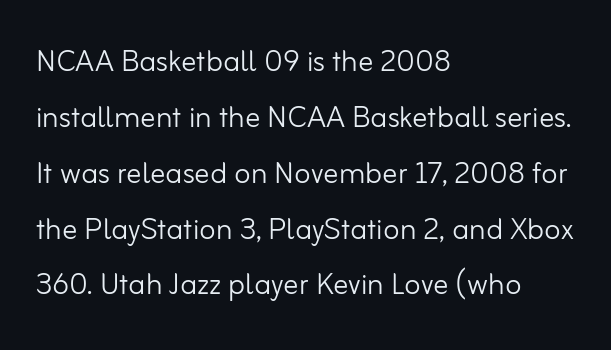
{"serif": "no", "italic": "no", "bold": "no", "weight": "light", "width": "normal", "stroke_contrast": "low", "x_height": "small", "monospaced": "no", "underline": "no", "align": "left", "line_spacing": "normal", "line_spacing_ratio": 1.47, "letter_spacing": "normal", "letter_spacing_em": 0.0, "glyph_px": 38}
